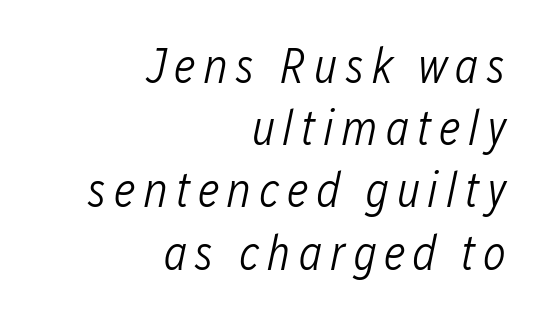
The rendering applies a slant to the glyphs. Caption: multi-line text, flush right, ragged left. The vertical gap from one line to the next is medium. The space beneath each line is pristine and unruled. A typesetter would call this proportional, since set widths differ per character. The passage shown is not bold in any degree.
